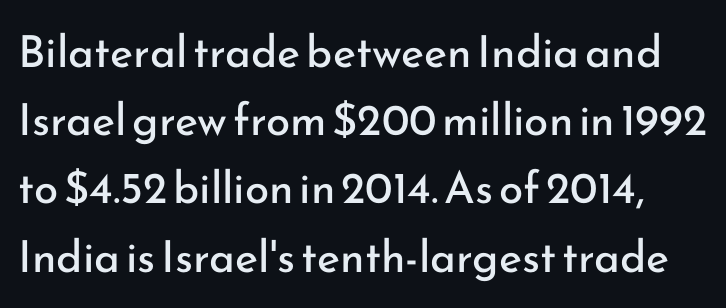
The face used here is proportionally spaced, like ordinary book or web type. Font category for this specimen: sans-serif. No extra ink here — the face is not bold. Baseline-to-baseline distance is the conventional proportion of letter height. Compared with typical body copy, the letter spacing here is the same. The specimen omits any rule beneath the text block's lines.
